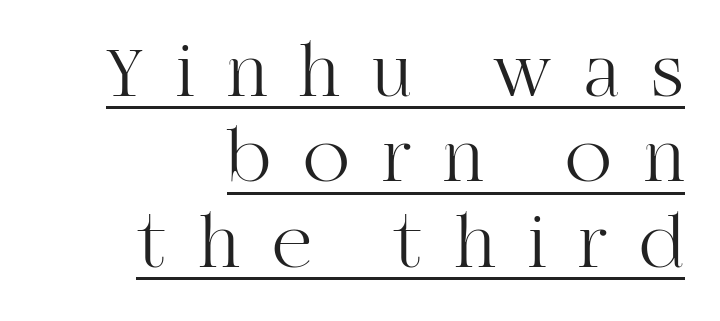
Q: Is the text bold? A: No.
Q: Is the text italic (slanted)? A: No, it is upright.
Q: Is the typeface a serif or a sans-serif typeface? A: Serif.
Q: Is the text underlined? A: Yes.
Q: How is the paragraph aligned? A: Right-aligned.
Q: Is the spacing between letters normal or unusually wide? A: Unusually wide.
Q: Is the spacing between lines tight, normal or loose? A: Tight.
Q: Width (condensed, normal, or wide)? A: Normal.
Q: Stroke contrast? A: High.
Q: x-height? A: Large.
Q: Monospaced? A: No.
